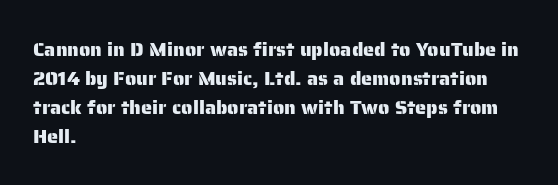
The image shows 20 px text type, upright; set left-aligned, normal line spacing (1.45x), normal letter spacing, not underlined.
